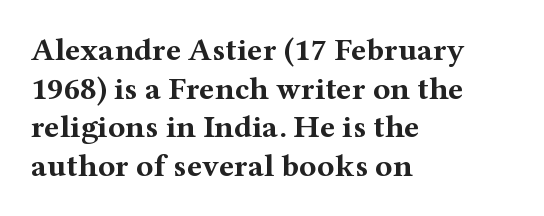
{"serif": "yes", "italic": "no", "bold": "yes", "weight": "bold", "width": "wide", "stroke_contrast": "medium", "x_height": "medium", "monospaced": "no", "underline": "no", "align": "left", "line_spacing_ratio": 1.21, "letter_spacing": "normal", "letter_spacing_em": 0.0, "glyph_px": 32}
